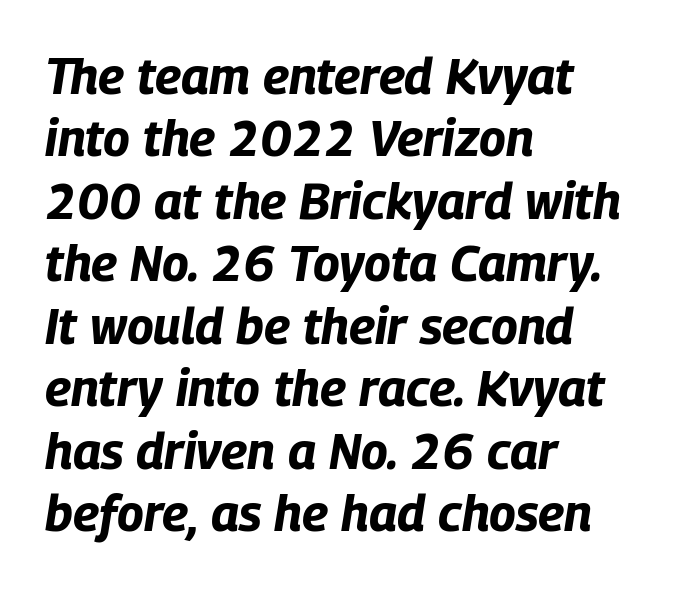
You'd pick this weight for a headline — it's a proper bold. If you measured baseline to baseline, you'd find a middling distance. The lettering tilts uniformly, giving the passage an italic look. Looks like regular typesetting: each glyph gets only the width it needs. The line texture is even and compact thanks to regular tracking.
